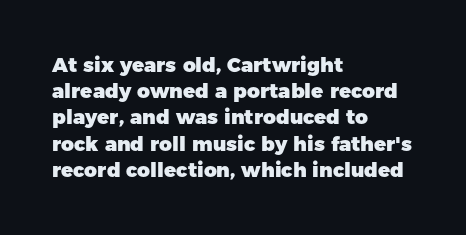
{"italic": "no", "bold": "yes", "underline": "no", "align": "left", "line_spacing": "normal", "line_spacing_ratio": 1.31, "letter_spacing": "normal", "letter_spacing_em": 0.0, "glyph_px": 20}
